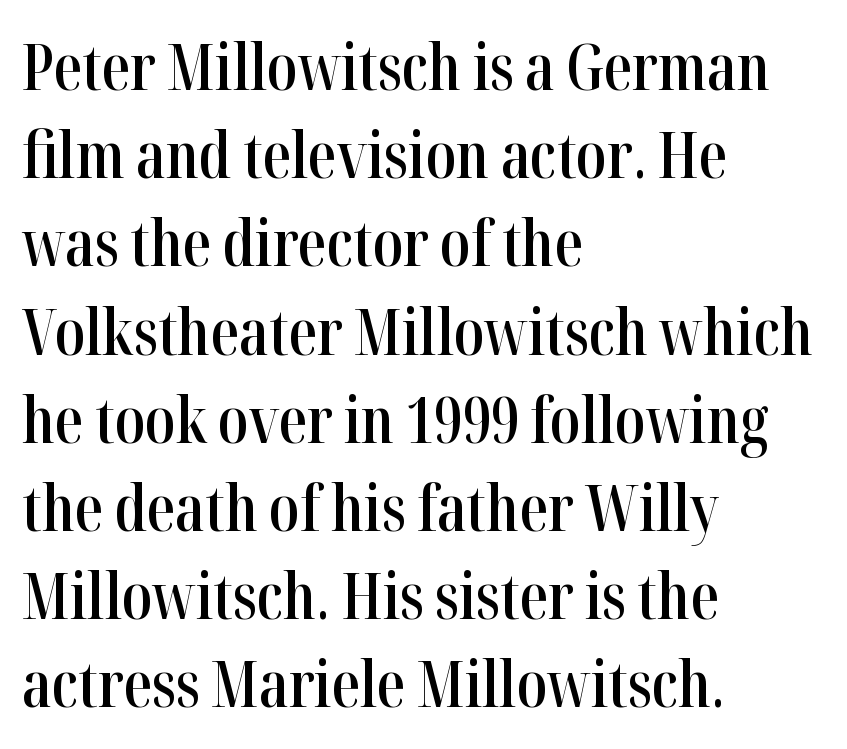
{"serif": "yes", "italic": "no", "bold": "semi", "weight": "semibold", "width": "condensed", "stroke_contrast": "high", "x_height": "medium", "monospaced": "no", "underline": "no", "align": "left", "line_spacing": "normal", "line_spacing_ratio": 1.4, "letter_spacing": "normal", "letter_spacing_em": 0.0, "glyph_px": 63}
